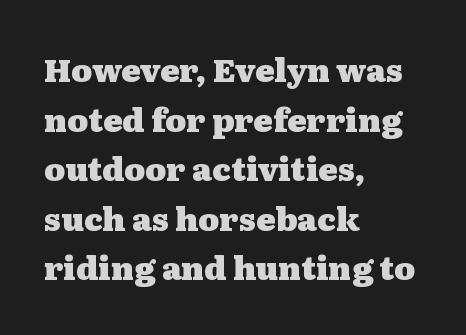
The image shows 32 px heavy, wide serif type, upright; set left-aligned, normal line spacing (1.55x), normal letter spacing, not underlined; medium stroke contrast and a medium x-height.
